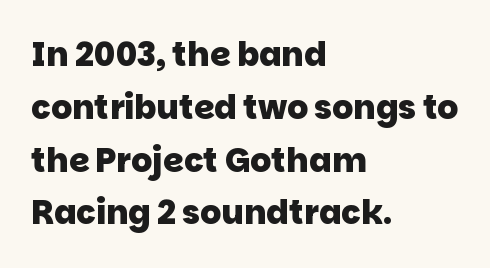
Q: Is the text bold? A: Yes.
Q: Is the typeface a serif or a sans-serif typeface? A: Sans-serif.
Q: Is the text underlined? A: No.
Q: How is the paragraph aligned? A: Left-aligned.
Q: Is the spacing between letters normal or unusually wide? A: Normal.
Q: Is the spacing between lines tight, normal or loose? A: Normal.
Q: Width (condensed, normal, or wide)? A: Normal.
Q: Stroke contrast? A: Low.
Q: x-height? A: Large.
Q: Monospaced? A: No.
